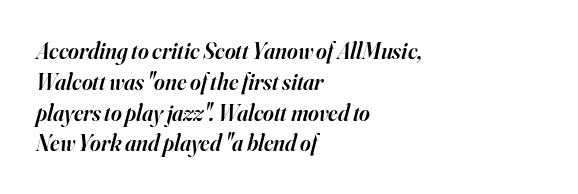
Successive baselines arrive at the customary interval. In terms of posture, this sample is oblique. Is the type bold? Partly — it's a semibold, heavier than regular but not fully bold. The tracking reads as untouched default to a designer's eye. The foot of each line stays bare and open. The ragged edge is on the right, which tells us the setting is flush left.
